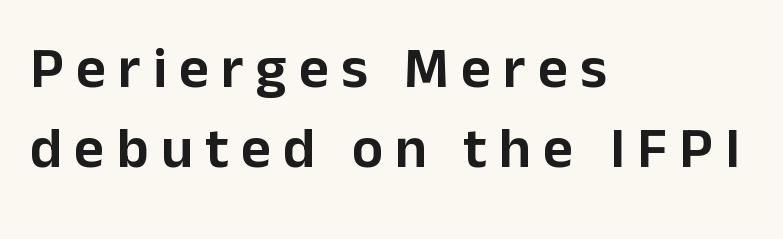
{"serif": "no", "italic": "no", "width": "normal", "stroke_contrast": "low", "x_height": "medium", "monospaced": "no", "underline": "no", "align": "left", "line_spacing": "normal", "line_spacing_ratio": 1.38, "letter_spacing": "wide", "letter_spacing_em": 0.21, "glyph_px": 58}
